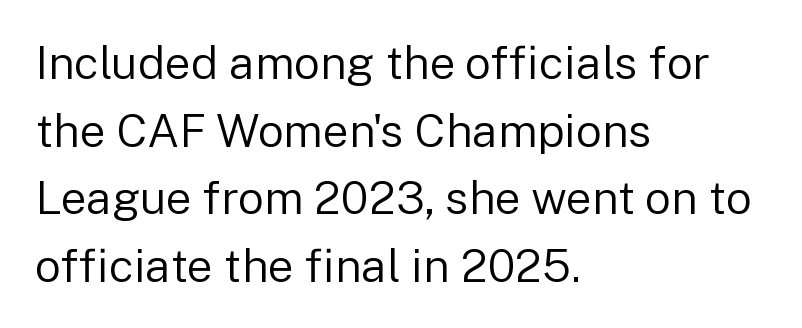
Q: Is the text bold? A: No.
Q: Is the text italic (slanted)? A: No, it is upright.
Q: Is the typeface a serif or a sans-serif typeface? A: Sans-serif.
Q: Is the text underlined? A: No.
Q: How is the paragraph aligned? A: Left-aligned.
Q: Is the spacing between letters normal or unusually wide? A: Normal.
Q: Is the spacing between lines tight, normal or loose? A: Normal.
Q: Width (condensed, normal, or wide)? A: Normal.
Q: Stroke contrast? A: Low.
Q: x-height? A: Medium.
Q: Monospaced? A: No.
